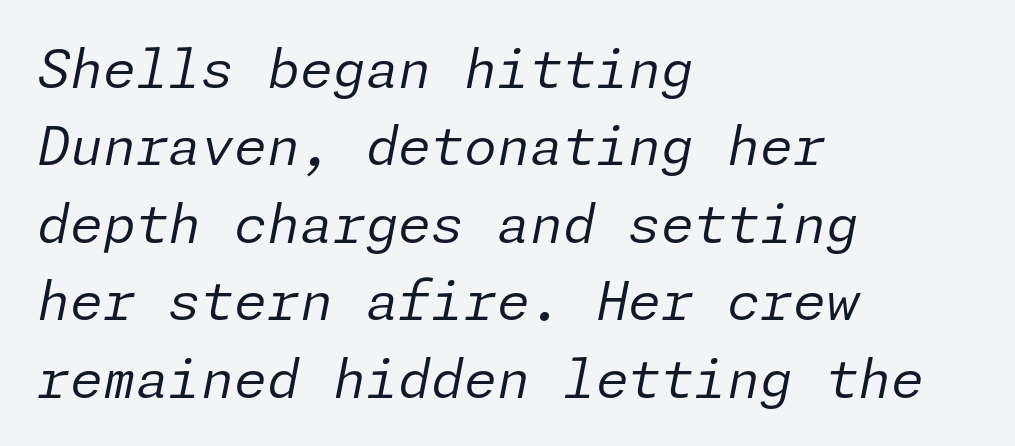
{"italic": "yes", "lean": "right", "slant_degrees": 11, "bold": "no", "weight": "regular", "width": "normal", "stroke_contrast": "low", "x_height": "medium", "underline": "no", "align": "left", "line_spacing": "normal", "line_spacing_ratio": 1.46, "letter_spacing": "normal", "letter_spacing_em": 0.0, "glyph_px": 53}
